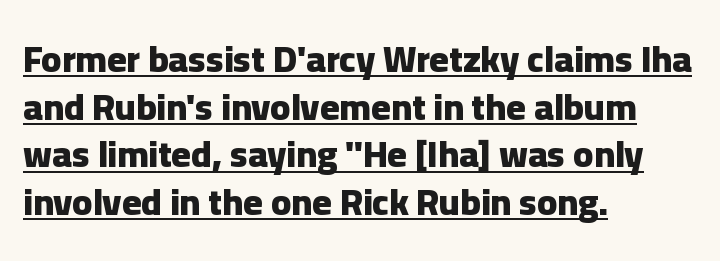
Emphasis by weight is at full strength: bold. A typesetter would label this face a sans. These lines keep a tight, regular rhythm from letter to letter. Think of a printed novel: that variable character pitch is what you see here. The passage is arranged the way most books set body copy — flush left.
